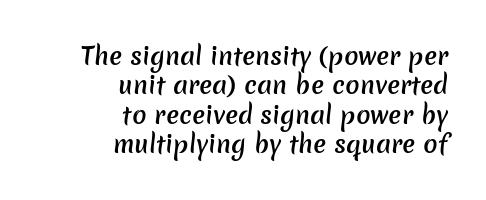
{"bold": "semi", "underline": "no", "align": "right", "line_spacing_ratio": 1.22, "letter_spacing": "normal", "letter_spacing_em": 0.0, "glyph_px": 24}
